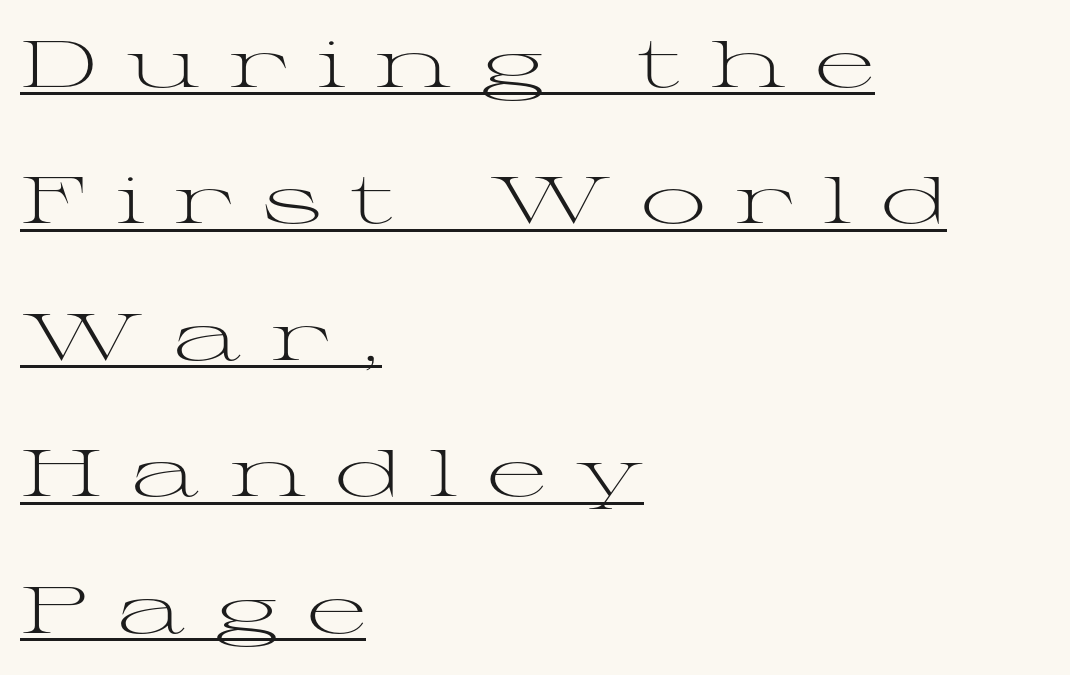
The image shows 65 px light, wide serif type, upright; set left-aligned, loose line spacing (2.1x), unusually wide letter spacing (+0.44 em), underlined; medium stroke contrast and a medium x-height.
